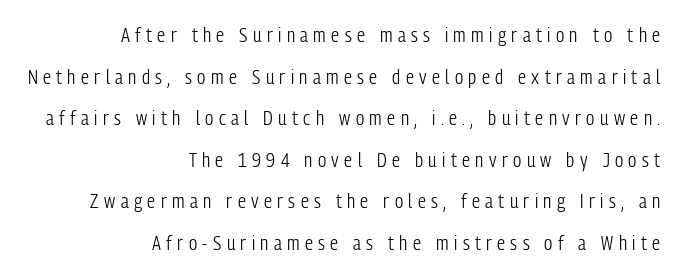
The image shows 20 px text type, upright; set right-aligned, loose line spacing (2.08x), unusually wide letter spacing (+0.27 em), not underlined.
